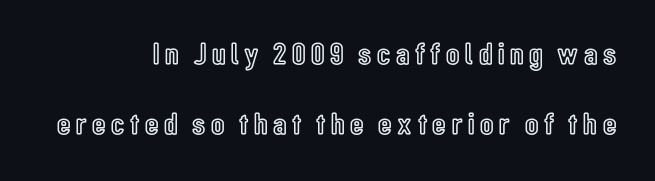
Teacher's note: observe the even right margin — that is flush-right alignment. Italic: no, the glyphs are upright roman. Only glyphs here, with clear space below each row. The vertical gap from one line to the next is large. Is this a fixed-width face? No — the glyphs have proportional, varying widths.
